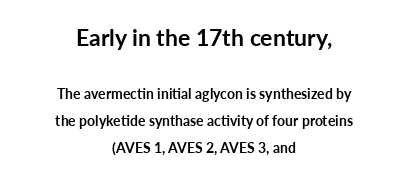
The image shows 23 px bold type, upright; set centered, loose line spacing (1.91x), normal letter spacing, not underlined; the first (top) block is 1.64x larger.
